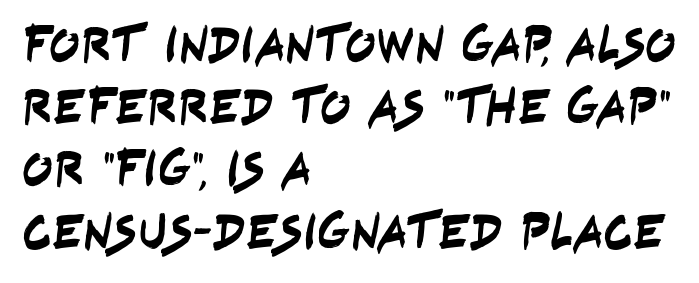
Q: Is the typeface a serif or a sans-serif typeface? A: Sans-serif.
Q: Is the text underlined? A: No.
Q: How is the paragraph aligned? A: Left-aligned.
Q: Is the spacing between letters normal or unusually wide? A: Normal.
Q: Width (condensed, normal, or wide)? A: Condensed.
Q: Stroke contrast? A: Low.
Q: x-height? A: Large.
Q: Monospaced? A: No.
